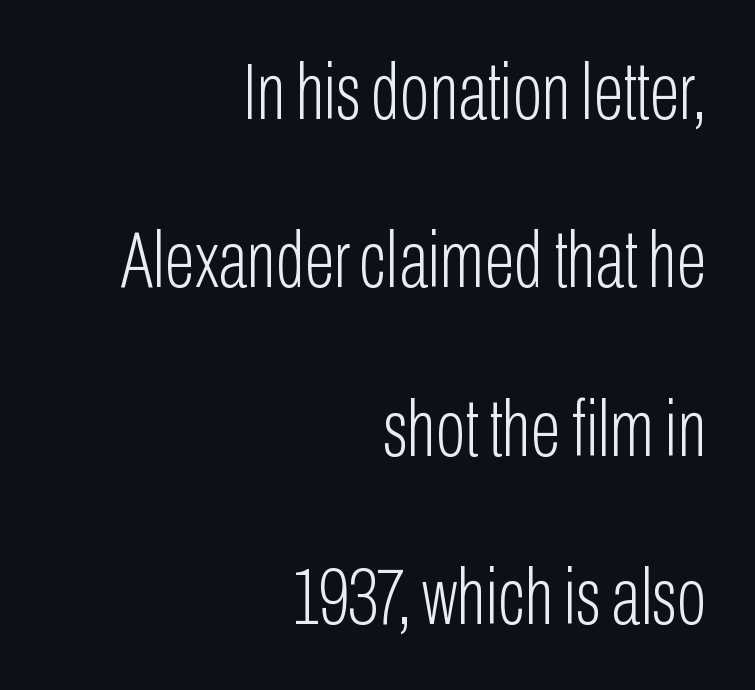
{"serif": "no", "italic": "no", "bold": "no", "weight": "light", "width": "condensed", "stroke_contrast": "low", "x_height": "medium", "monospaced": "no", "underline": "no", "align": "right", "line_spacing": "loose", "line_spacing_ratio": 2.13, "letter_spacing": "normal", "letter_spacing_em": 0.0, "glyph_px": 79}
